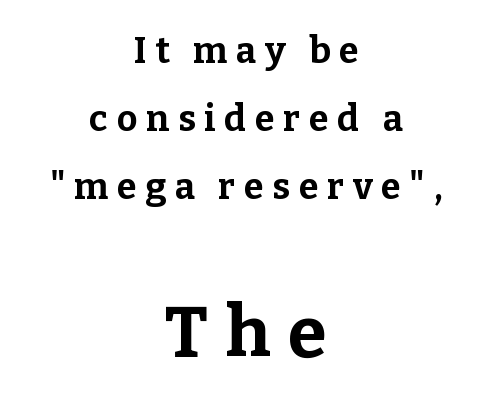
The image shows 71 px bold serif type, upright; set centered, line spacing 1.89x, unusually wide letter spacing (+0.24 em), not underlined; the second (bottom) block is 1.97x larger; low stroke contrast and a medium x-height.
